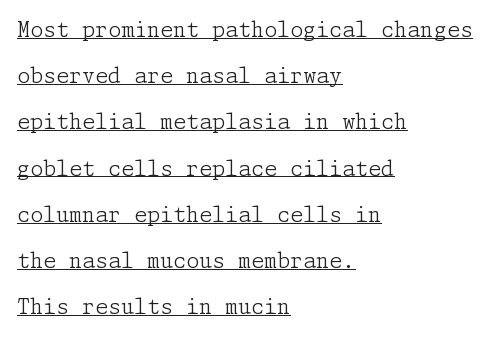
Leftover space on each line is placed entirely after the last word. The typeface has the unassuming heft of standard copy or less. This block would shrink considerably if given ordinary leading; it's expanded now. Each word holds together tightly as a unit, with standard inter-letter gaps. Somebody hit Ctrl+U on this one — the words are underlined. Quick note: not italic, upright.
